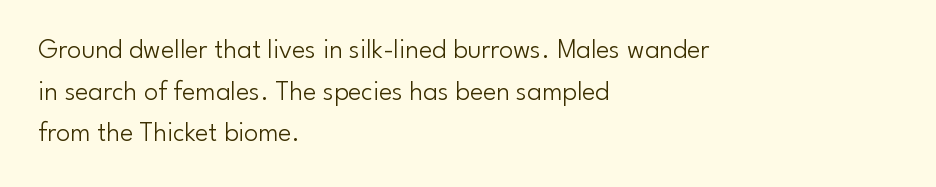
{"serif": "no", "italic": "no", "bold": "no", "weight": "light", "width": "normal", "stroke_contrast": "low", "x_height": "small", "monospaced": "no", "underline": "no", "align": "left", "line_spacing": "normal", "line_spacing_ratio": 1.49, "letter_spacing": "normal", "letter_spacing_em": 0.0, "glyph_px": 28}
